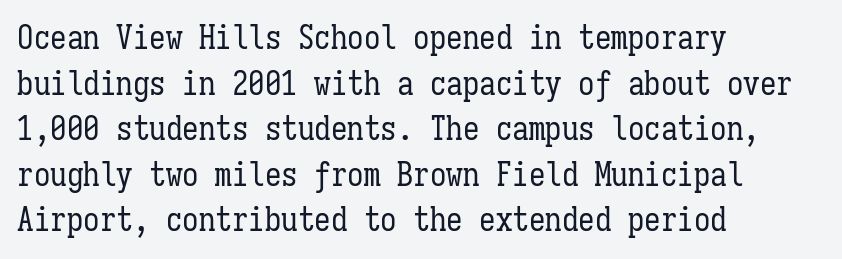
The rag falls on the right side of this text block. It's the straight-up-and-down kind of type. This sample uses plain, unmodified letter spacing. A light-to-regular cut is what we see here.
